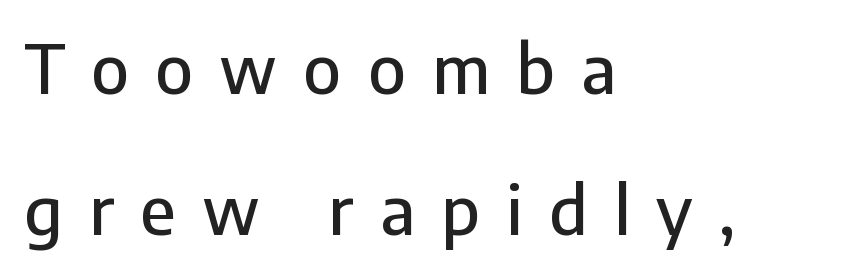
Q: Is the text italic (slanted)? A: No, it is upright.
Q: Is the typeface a serif or a sans-serif typeface? A: Sans-serif.
Q: Is the text underlined? A: No.
Q: How is the paragraph aligned? A: Left-aligned.
Q: Is the spacing between letters normal or unusually wide? A: Unusually wide.
Q: Is the spacing between lines tight, normal or loose? A: Loose.
Q: Width (condensed, normal, or wide)? A: Normal.
Q: Stroke contrast? A: Low.
Q: x-height? A: Medium.
Q: Monospaced? A: No.
